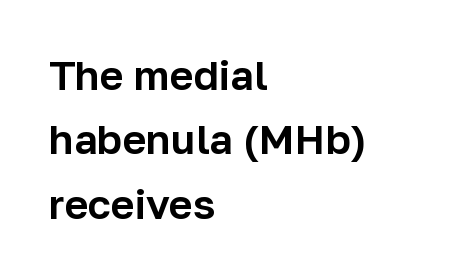
Q: Is the text italic (slanted)? A: No, it is upright.
Q: Is the typeface a serif or a sans-serif typeface? A: Sans-serif.
Q: Is the text underlined? A: No.
Q: How is the paragraph aligned? A: Left-aligned.
Q: Is the spacing between letters normal or unusually wide? A: Normal.
Q: Is the spacing between lines tight, normal or loose? A: Normal.
Q: Width (condensed, normal, or wide)? A: Normal.
Q: Stroke contrast? A: Low.
Q: x-height? A: Medium.
Q: Monospaced? A: No.
